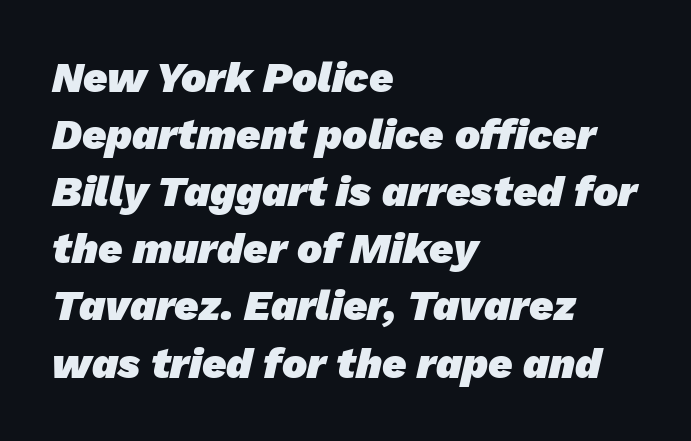
Beneath every word, the page is bare. Summary of weight: heavy, a full bold. This rendering leaves character spacing at its baseline value. Think of a printed novel: that variable character pitch is what you see here. Quick note: interline space is typical.
